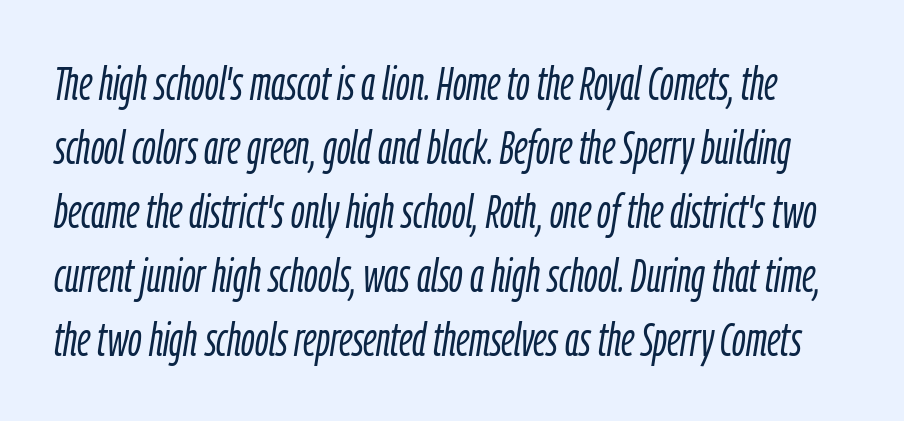
Q: Is the text bold? A: No.
Q: Is the text italic (slanted)? A: Yes, it leans right by about 9 degrees.
Q: Is the text underlined? A: No.
Q: Is the spacing between letters normal or unusually wide? A: Normal.
Q: Is the spacing between lines tight, normal or loose? A: Normal.
Q: Width (condensed, normal, or wide)? A: Condensed.
Q: Stroke contrast? A: Low.
Q: x-height? A: Medium.
Q: Monospaced? A: No.
